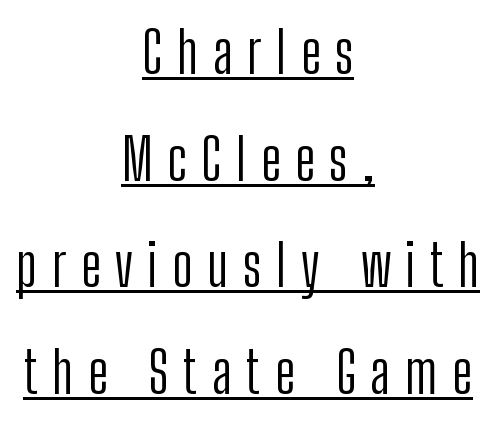
The string is rendered with underlining switched on. Stems and bowls with no extra thickness — not bold. Letter spacing: wide. Note the varied advance widths — an 'i' is clearly narrower than an 'm'.
